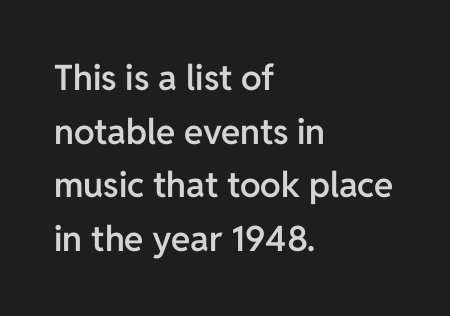
The image shows 35 px semibold sans-serif type, upright; set left-aligned, normal line spacing (1.53x), normal letter spacing, not underlined; low stroke contrast and a medium x-height.
